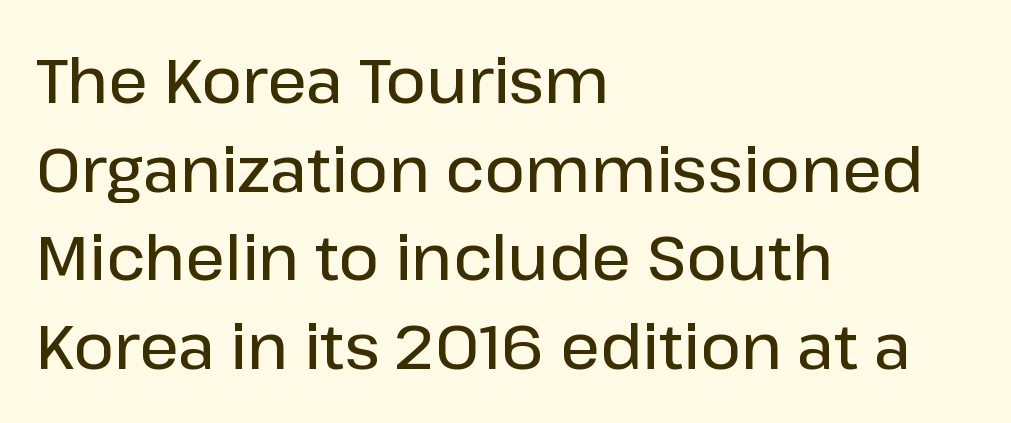
What stands out about the letter spacing? Nothing — it is the standard amount. Which margin do the lines hug? The left one — the right edge is uneven. Underline: absent. How would I describe the line gaps? Plain and ordinary.
